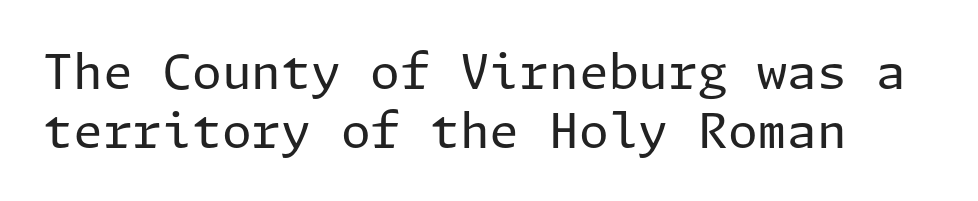
The image shows 48 px regular-weight sans-serif type, upright; set line spacing 1.22x, normal letter spacing, not underlined; low stroke contrast and a medium x-height.
